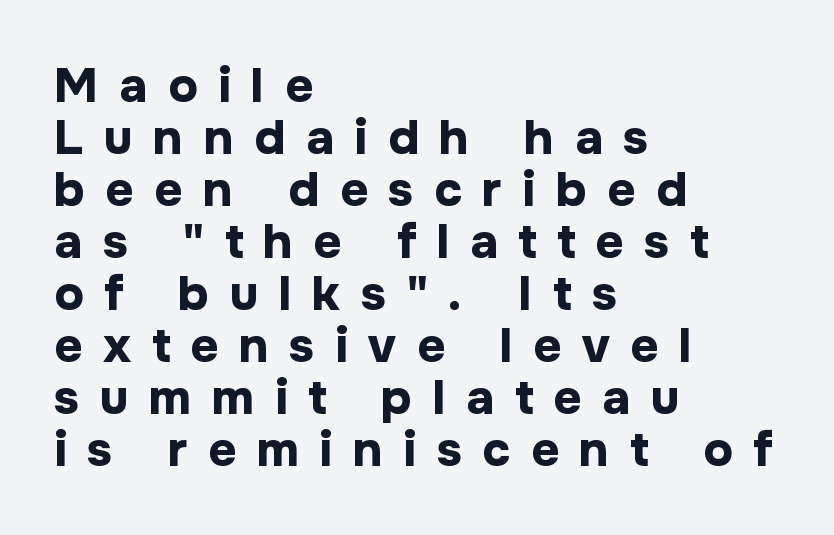
Q: Is the text bold? A: Yes.
Q: Is the text italic (slanted)? A: No, it is upright.
Q: Is the typeface a serif or a sans-serif typeface? A: Sans-serif.
Q: Is the text underlined? A: No.
Q: How is the paragraph aligned? A: Left-aligned.
Q: Is the spacing between letters normal or unusually wide? A: Unusually wide.
Q: Is the spacing between lines tight, normal or loose? A: Tight.
Q: Width (condensed, normal, or wide)? A: Normal.
Q: Stroke contrast? A: Low.
Q: x-height? A: Medium.
Q: Monospaced? A: No.
